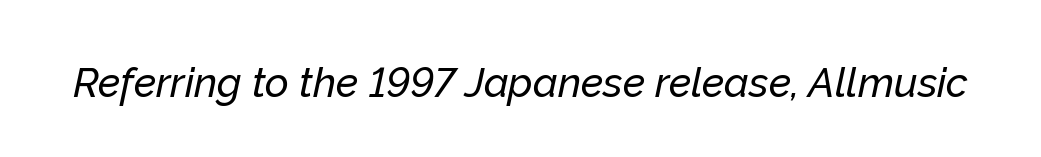
Compared with typical body copy, the letter spacing here is the same. Rendered with sloped, italic letterforms. The glyphs are unaccompanied by any horizontal stroke below them. Here the designer chose a conventional face with non-uniform glyph widths.
